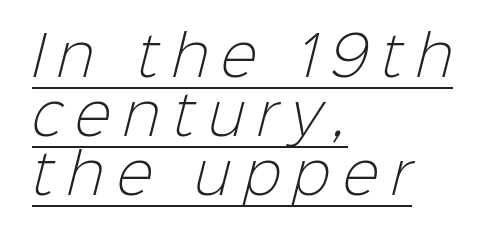
The image shows 55 px light sans-serif type; set left-aligned, tight line spacing (1.07x), unusually wide letter spacing (+0.23 em), underlined; low stroke contrast and a medium x-height.
